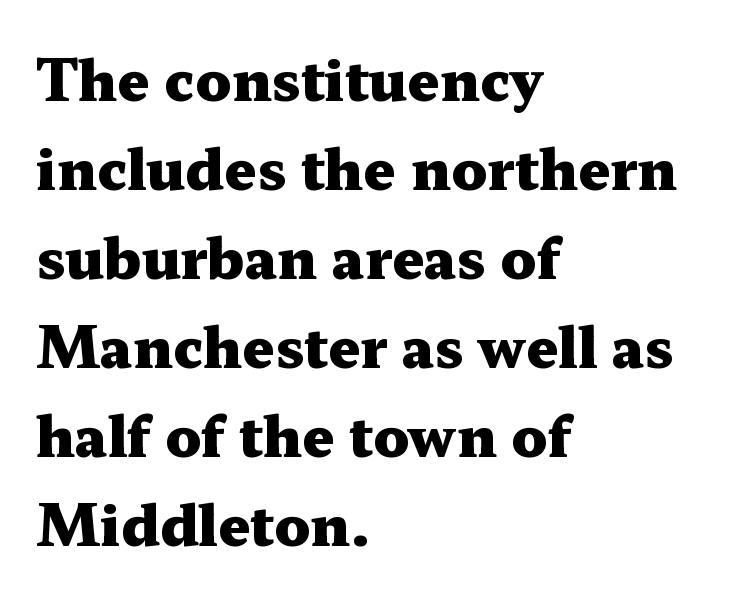
The image shows 56 px heavy, wide serif type, upright; set left-aligned, normal line spacing (1.59x), normal letter spacing, not underlined; medium stroke contrast and a medium x-height.
